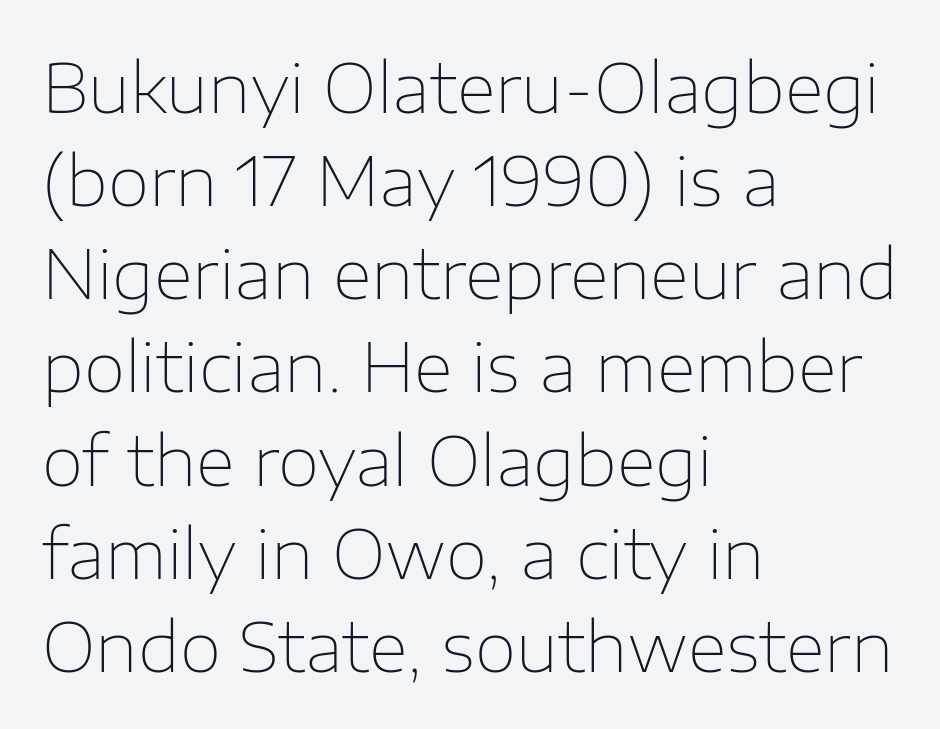
Q: Is the text bold? A: No.
Q: Is the text italic (slanted)? A: No, it is upright.
Q: Is the typeface a serif or a sans-serif typeface? A: Sans-serif.
Q: Is the text underlined? A: No.
Q: How is the paragraph aligned? A: Left-aligned.
Q: Is the spacing between letters normal or unusually wide? A: Normal.
Q: Is the spacing between lines tight, normal or loose? A: Normal.
Q: Width (condensed, normal, or wide)? A: Normal.
Q: Stroke contrast? A: Low.
Q: x-height? A: Medium.
Q: Monospaced? A: No.
